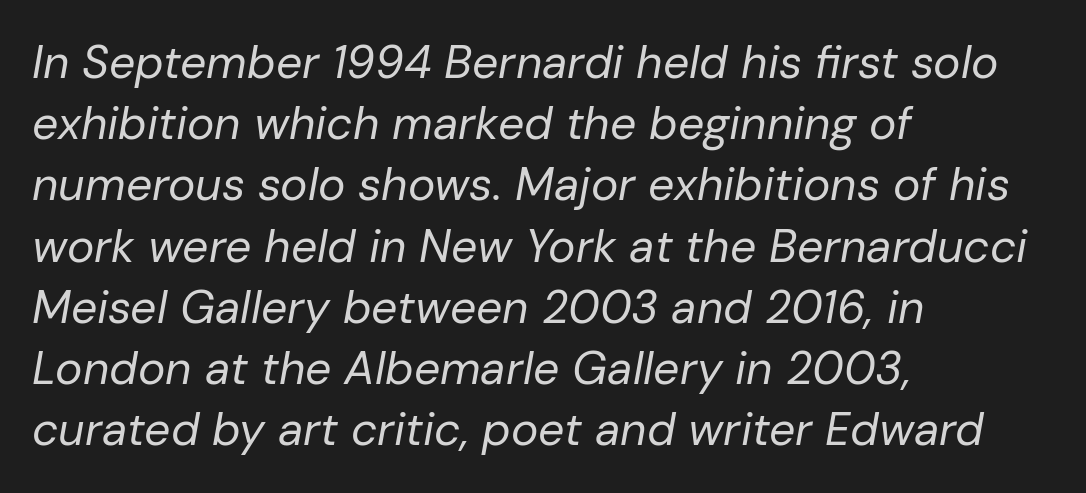
Q: Is the text bold? A: No.
Q: Is the text italic (slanted)? A: Yes, it leans right by about 10 degrees.
Q: Is the text underlined? A: No.
Q: How is the paragraph aligned? A: Left-aligned.
Q: Is the spacing between letters normal or unusually wide? A: Normal.
Q: Is the spacing between lines tight, normal or loose? A: Normal.
Q: Width (condensed, normal, or wide)? A: Normal.
Q: Stroke contrast? A: Low.
Q: x-height? A: Medium.
Q: Monospaced? A: No.
